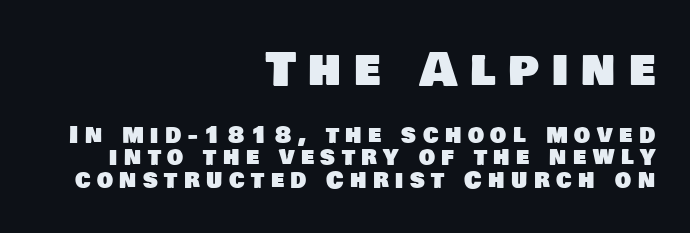
{"serif": "no", "width": "normal", "stroke_contrast": "low", "x_height": "large", "monospaced": "no", "underline": "no", "align": "right", "line_spacing": "tight", "line_spacing_ratio": 0.98, "letter_spacing": "wide", "letter_spacing_em": 0.28, "larger_block": "first", "size_ratio": 2.0, "glyph_px": 46}
